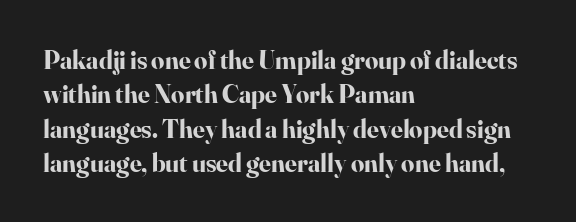
{"italic": "no", "bold": "yes", "underline": "no", "align": "left", "line_spacing": "normal", "line_spacing_ratio": 1.32, "letter_spacing": "normal", "letter_spacing_em": 0.0, "glyph_px": 26}
